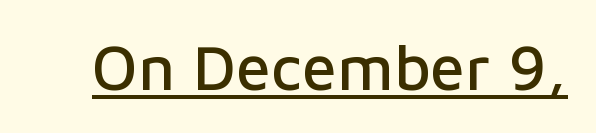
Honestly, the letter spacing is just normal — you wouldn't notice it. The font's upright variant was chosen for this text. This sample uses a sans-serif face. The lettering is marked with a stroke running underneath it. Here the designer chose a conventional face with non-uniform glyph widths.
